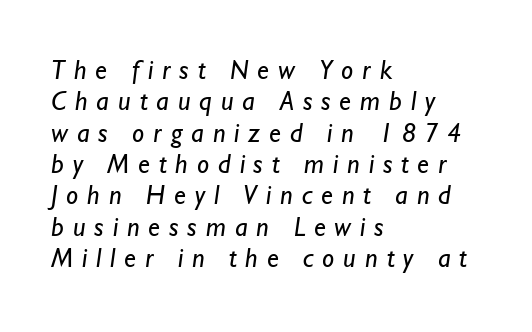
The image shows 27 px text type; set left-aligned, line spacing 1.16x, unusually wide letter spacing (+0.33 em), not underlined.
